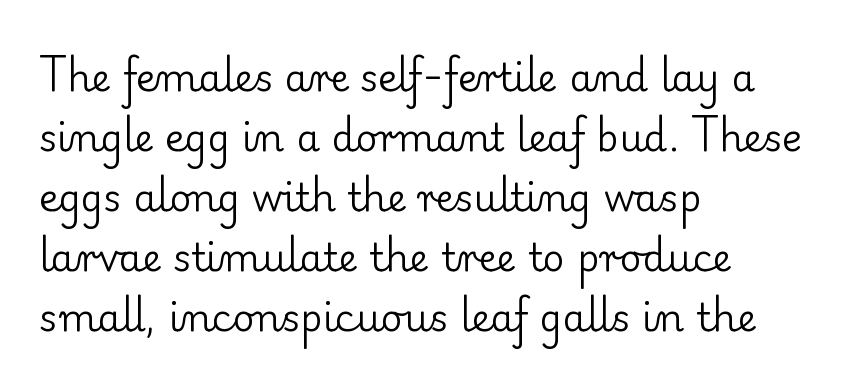
The image shows 38 px regular-weight serif type, upright; set left-aligned, normal line spacing (1.58x), normal letter spacing, not underlined; low stroke contrast and a small x-height.
